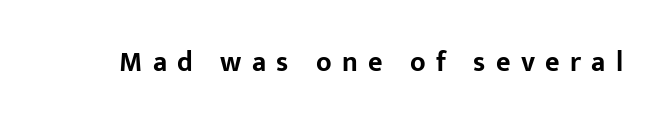
{"serif": "no", "italic": "no", "bold": "yes", "weight": "bold", "width": "normal", "stroke_contrast": "low", "x_height": "medium", "monospaced": "no", "underline": "no", "letter_spacing": "wide", "letter_spacing_em": 0.37, "glyph_px": 28}
